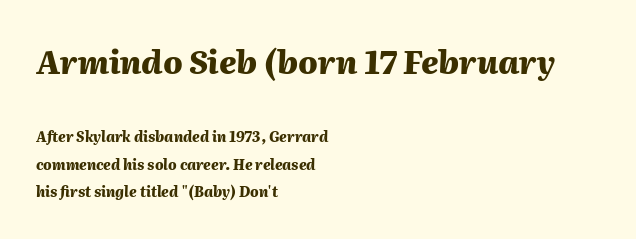
The passage is arranged the way most books set body copy — flush left. The passage shown is typed in a proportional face where columns would drift. Check under the words: just untouched page. Notice how thick the strokes are: this is what a full bold looks like.
